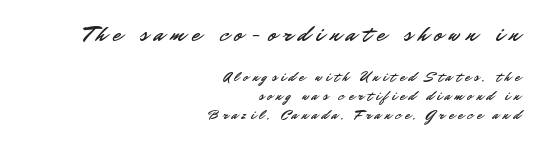
Q: Is the text italic (slanted)? A: Yes.
Q: Is the text underlined? A: No.
Q: How is the paragraph aligned? A: Right-aligned.
Q: Is the spacing between letters normal or unusually wide? A: Unusually wide.
Q: Is the spacing between lines tight, normal or loose? A: Normal.
Q: Which block of text is set in a larger size, the first (top) or the second (bottom)? A: The first (top) one.
